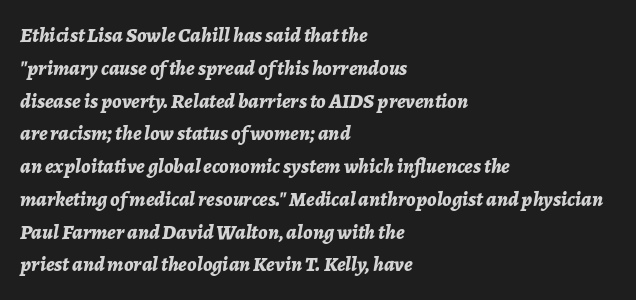
{"italic": "yes", "lean": "right", "slant_degrees": 7, "bold": "yes", "underline": "no", "align": "left", "line_spacing": "normal", "line_spacing_ratio": 1.56, "letter_spacing": "normal", "letter_spacing_em": 0.0, "glyph_px": 21}
